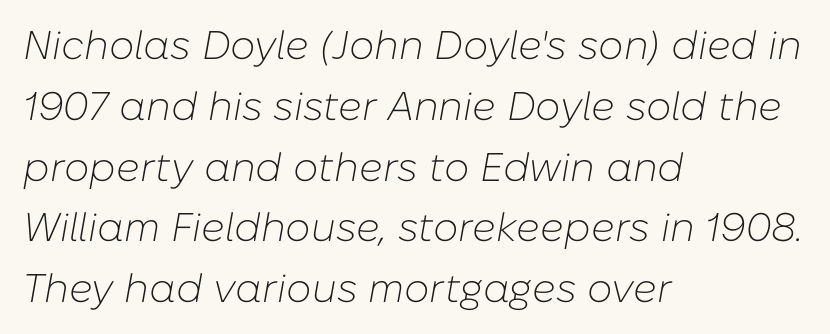
Q: Is the text bold? A: No.
Q: Is the text italic (slanted)? A: Yes, it leans right by about 10 degrees.
Q: Is the text underlined? A: No.
Q: How is the paragraph aligned? A: Left-aligned.
Q: Is the spacing between letters normal or unusually wide? A: Normal.
Q: Is the spacing between lines tight, normal or loose? A: Normal.
Q: Width (condensed, normal, or wide)? A: Normal.
Q: Stroke contrast? A: Low.
Q: x-height? A: Medium.
Q: Monospaced? A: No.
